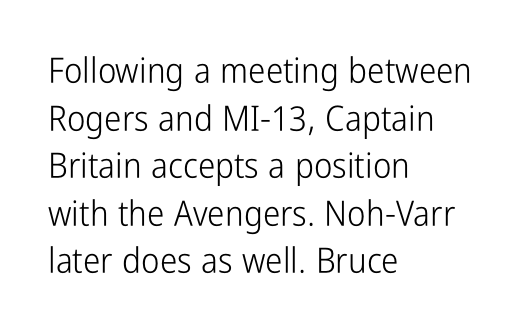
The letters advance in unequal steps, a hallmark of proportional type. Rows of type keep a routine distance in the vertical direction. Caption: multi-line text, flush left, ragged right. Examine the stroke ends and you'll find no serifs.
